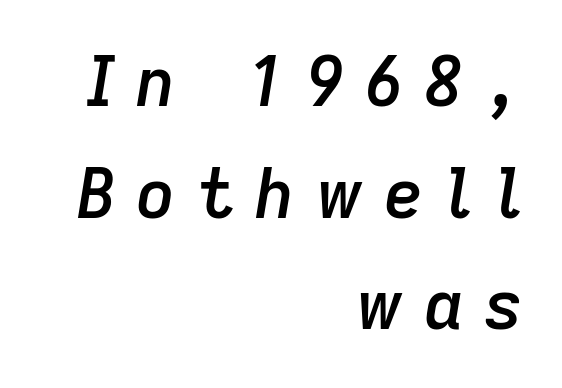
Q: Is the text bold? A: Semi-bold.
Q: Is the text italic (slanted)? A: Yes, it leans right by about 9 degrees.
Q: Is the text underlined? A: No.
Q: How is the paragraph aligned? A: Right-aligned.
Q: Is the spacing between letters normal or unusually wide? A: Unusually wide.
Q: Is the spacing between lines tight, normal or loose? A: Normal.
Q: Width (condensed, normal, or wide)? A: Normal.
Q: Stroke contrast? A: Low.
Q: x-height? A: Medium.
Q: Monospaced? A: No.
